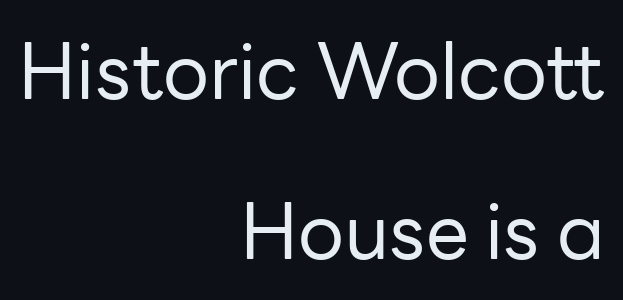
Bold? No — there's no thickening of the strokes. This is the regular roman posture of the typeface. Horizontal bands of white between lines are thick stripes. The space beneath each line is pristine and unruled. The text was rendered using a sans face with plain stroke endings.
